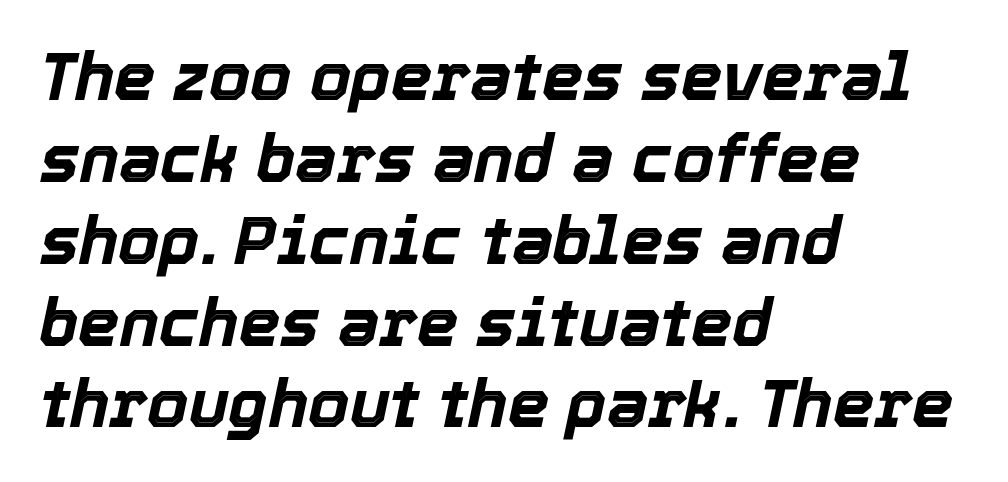
The image shows 66 px bold type, italic (leaning right); set left-aligned, line spacing 1.24x, normal letter spacing, not underlined; a medium x-height.
